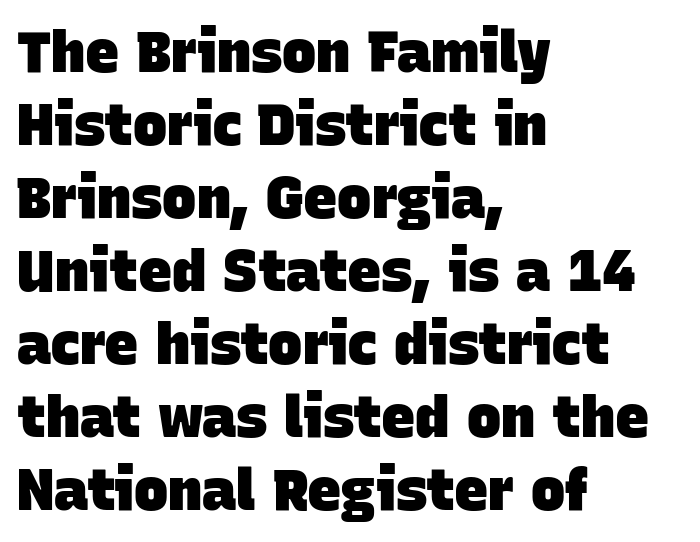
Interline gaps are of average width in this sample. What kind of face is this? One without serifs — a sans. Compared with a centered layout, this one pins lines to the left instead. Just letters on the line, the space beneath them empty. Each letter keeps its own natural width here, so spacing adapts to shape. The face used here has the dense, thick strokes of a bold.
